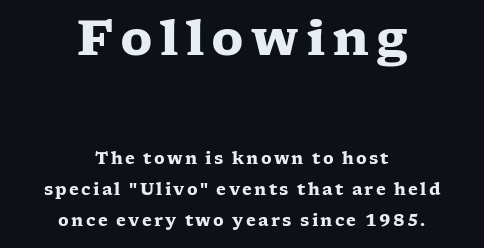
Q: Is the text bold? A: Yes.
Q: Is the text italic (slanted)? A: No, it is upright.
Q: Is the typeface a serif or a sans-serif typeface? A: Serif.
Q: Is the text underlined? A: No.
Q: How is the paragraph aligned? A: Centered.
Q: Is the spacing between lines tight, normal or loose? A: Loose.
Q: Which block of text is set in a larger size, the first (top) or the second (bottom)? A: The first (top) one.
Q: Width (condensed, normal, or wide)? A: Wide.
Q: Stroke contrast? A: Low.
Q: x-height? A: Medium.
Q: Monospaced? A: No.
